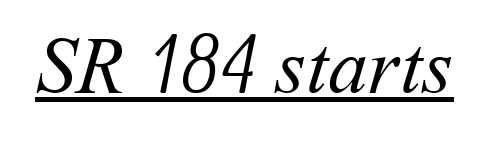
The image shows 80 px regular-weight type; set normal letter spacing, underlined; medium stroke contrast and a medium x-height.
